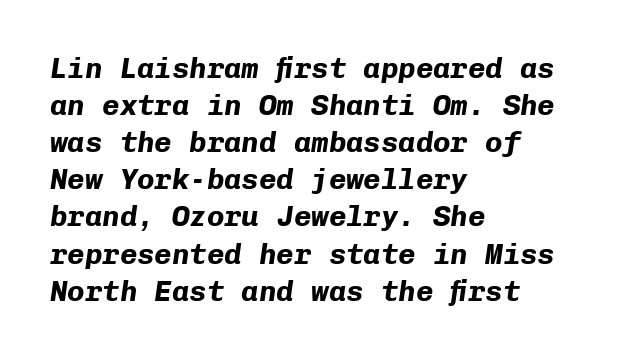
Letter spacing: default. The words here are not underlined. Typographic density is high because the face is bold. Casual observation: everything's shoved over to the left.
